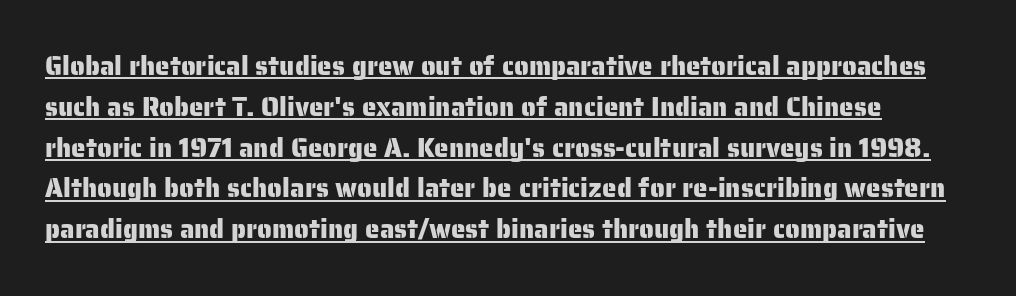
Q: Is the text italic (slanted)? A: No, it is upright.
Q: Is the text underlined? A: Yes.
Q: Is the spacing between letters normal or unusually wide? A: Normal.
Q: Is the spacing between lines tight, normal or loose? A: Normal.
